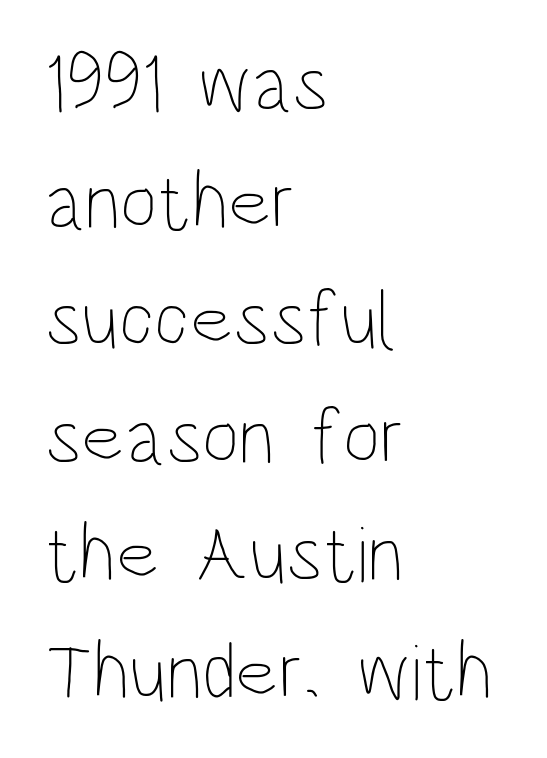
{"italic": "no", "bold": "no", "weight": "thin", "width": "condensed", "stroke_contrast": "low", "x_height": "large", "monospaced": "no", "underline": "no", "align": "left", "line_spacing": "normal", "line_spacing_ratio": 1.47, "letter_spacing": "normal", "letter_spacing_em": 0.0, "glyph_px": 80}
